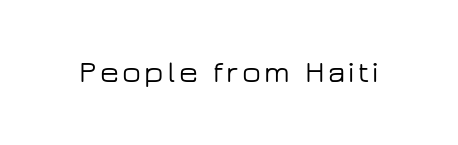
The image shows 31 px wide sans-serif type, upright; set not underlined; low stroke contrast and a medium x-height.
